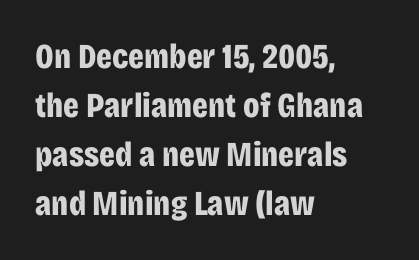
{"serif": "no", "italic": "no", "bold": "yes", "weight": "bold", "width": "condensed", "stroke_contrast": "low", "x_height": "large", "monospaced": "no", "underline": "no", "align": "left", "line_spacing": "normal", "line_spacing_ratio": 1.4, "letter_spacing": "normal", "letter_spacing_em": 0.0, "glyph_px": 35}
